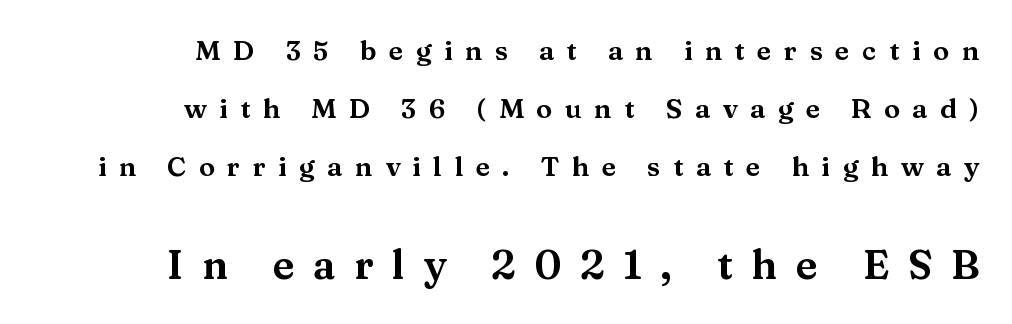
The passage shown is not underscored anywhere. This rendering widens character spacing well past its baseline value. When letters stand straight like this, we call the style roman or upright. Every row of glyphs terminates at an identical x-position on the right. Two sizes are in play, and the larger belongs to the second block.
